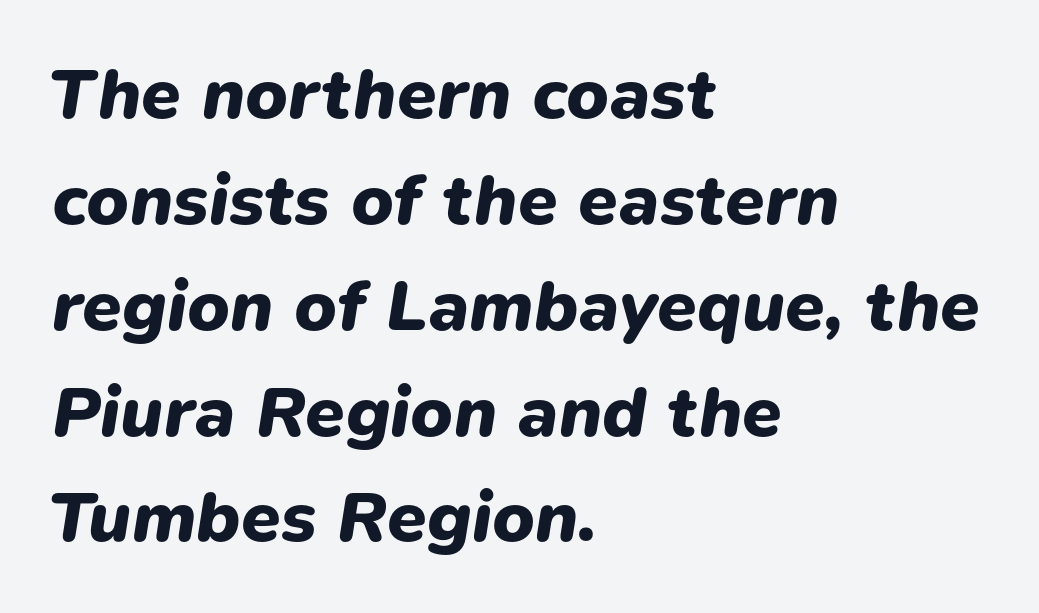
The image shows 72 px heavy type, italic (leaning right); set left-aligned, normal line spacing (1.47x), normal letter spacing, not underlined; low stroke contrast and a medium x-height.
